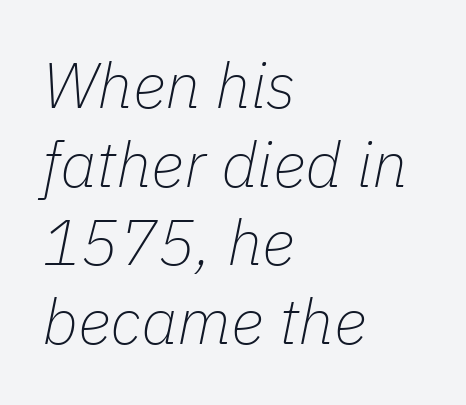
Q: Is the text bold? A: No.
Q: Is the text italic (slanted)? A: Yes, it leans right by about 11 degrees.
Q: Is the text underlined? A: No.
Q: How is the paragraph aligned? A: Left-aligned.
Q: Is the spacing between letters normal or unusually wide? A: Normal.
Q: Width (condensed, normal, or wide)? A: Normal.
Q: Stroke contrast? A: Low.
Q: x-height? A: Medium.
Q: Monospaced? A: No.
